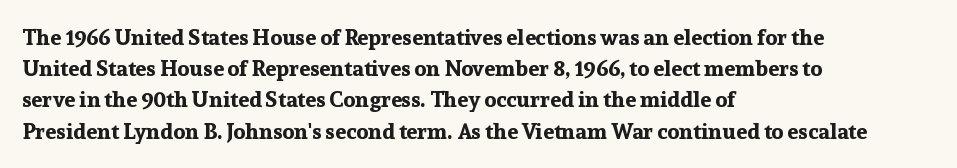
The image shows 22 px bold type, upright; set left-aligned, normal line spacing (1.42x), normal letter spacing, not underlined.
